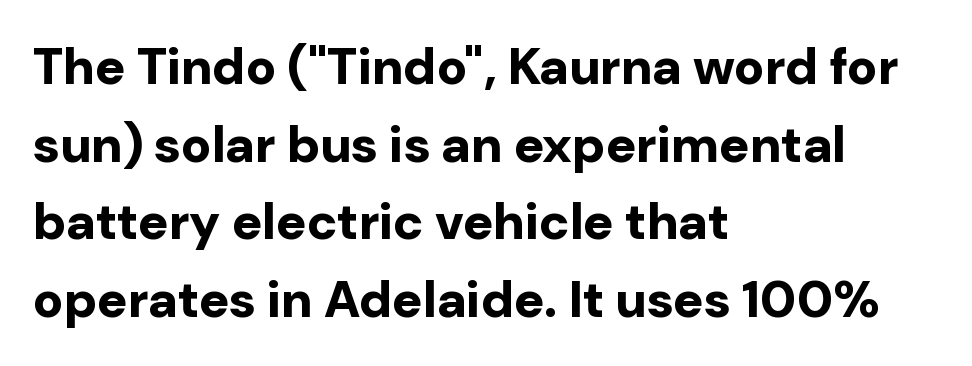
Q: Is the text bold? A: Yes.
Q: Is the text italic (slanted)? A: No, it is upright.
Q: Is the typeface a serif or a sans-serif typeface? A: Sans-serif.
Q: Is the text underlined? A: No.
Q: How is the paragraph aligned? A: Left-aligned.
Q: Is the spacing between letters normal or unusually wide? A: Normal.
Q: Is the spacing between lines tight, normal or loose? A: Normal.
Q: Width (condensed, normal, or wide)? A: Normal.
Q: Stroke contrast? A: Low.
Q: x-height? A: Medium.
Q: Monospaced? A: No.
